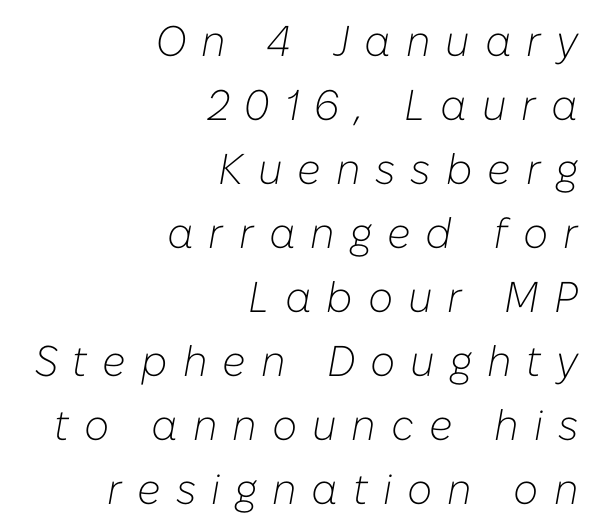
The image shows 43 px light type, italic (leaning right); set right-aligned, normal line spacing (1.49x), unusually wide letter spacing (+0.35 em), not underlined; low stroke contrast and a medium x-height.
